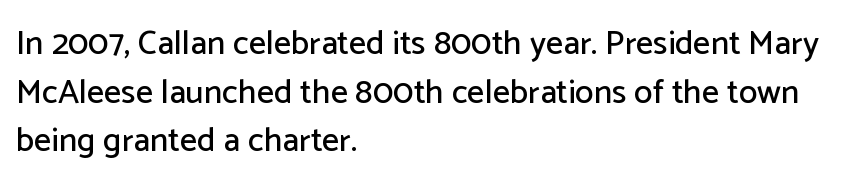
{"serif": "no", "italic": "no", "width": "normal", "stroke_contrast": "low", "x_height": "medium", "monospaced": "no", "underline": "no", "align": "left", "line_spacing": "normal", "line_spacing_ratio": 1.43, "letter_spacing": "normal", "letter_spacing_em": 0.0, "glyph_px": 34}
